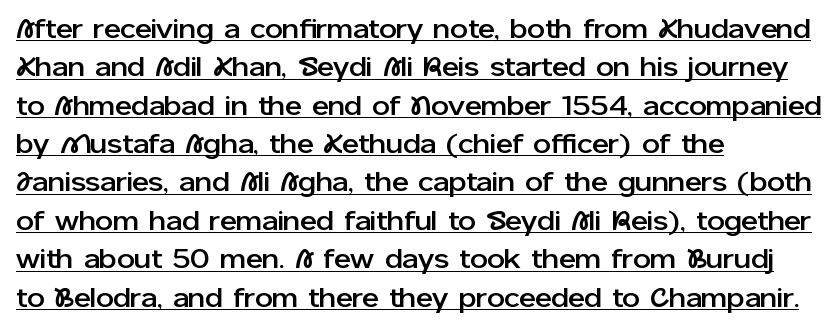
Q: Is the text italic (slanted)? A: No, it is upright.
Q: Is the typeface a serif or a sans-serif typeface? A: Sans-serif.
Q: Is the text underlined? A: Yes.
Q: How is the paragraph aligned? A: Left-aligned.
Q: Is the spacing between letters normal or unusually wide? A: Normal.
Q: Is the spacing between lines tight, normal or loose? A: Normal.
Q: Width (condensed, normal, or wide)? A: Normal.
Q: Stroke contrast? A: Low.
Q: x-height? A: Medium.
Q: Monospaced? A: No.
